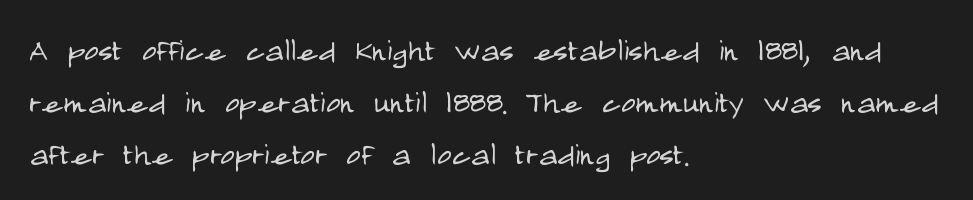
Nothing unusual about the tracking: characters are spaced as the font intends. Each letter keeps its own natural width here, so spacing adapts to shape. In CSS terms this would be text-align: left. Style check: upright. The line-height multiplier appears to be the usual default. Descenders hang freely into open space.
